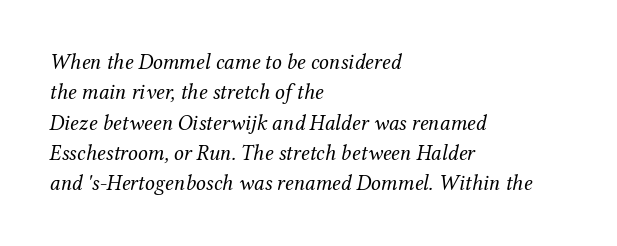
Q: Is the text bold? A: No.
Q: Is the text italic (slanted)? A: Yes, it leans right by about 12 degrees.
Q: Is the text underlined? A: No.
Q: How is the paragraph aligned? A: Left-aligned.
Q: Is the spacing between letters normal or unusually wide? A: Normal.
Q: Is the spacing between lines tight, normal or loose? A: Normal.
